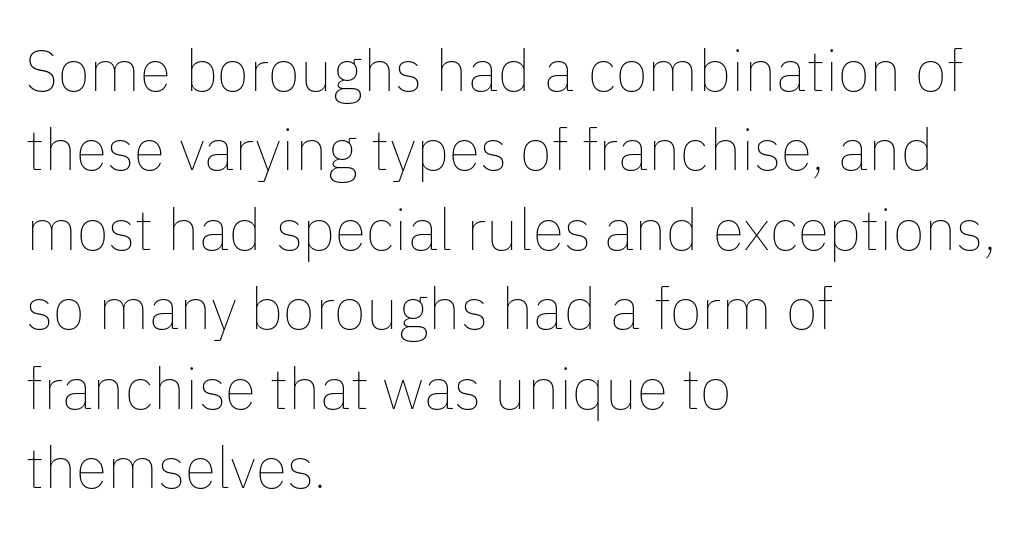
{"italic": "no", "bold": "no", "weight": "thin", "width": "normal", "stroke_contrast": "low", "x_height": "medium", "monospaced": "no", "underline": "no", "align": "left", "line_spacing": "normal", "line_spacing_ratio": 1.37, "letter_spacing": "normal", "letter_spacing_em": 0.0, "glyph_px": 58}
